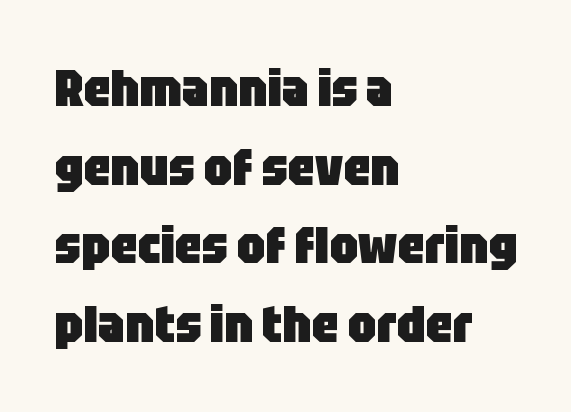
Q: Is the text bold? A: Yes.
Q: Is the text italic (slanted)? A: No, it is upright.
Q: Is the typeface a serif or a sans-serif typeface? A: Sans-serif.
Q: Is the text underlined? A: No.
Q: How is the paragraph aligned? A: Left-aligned.
Q: Is the spacing between letters normal or unusually wide? A: Normal.
Q: Is the spacing between lines tight, normal or loose? A: Normal.
Q: Width (condensed, normal, or wide)? A: Condensed.
Q: Stroke contrast? A: Low.
Q: x-height? A: Large.
Q: Monospaced? A: No.
